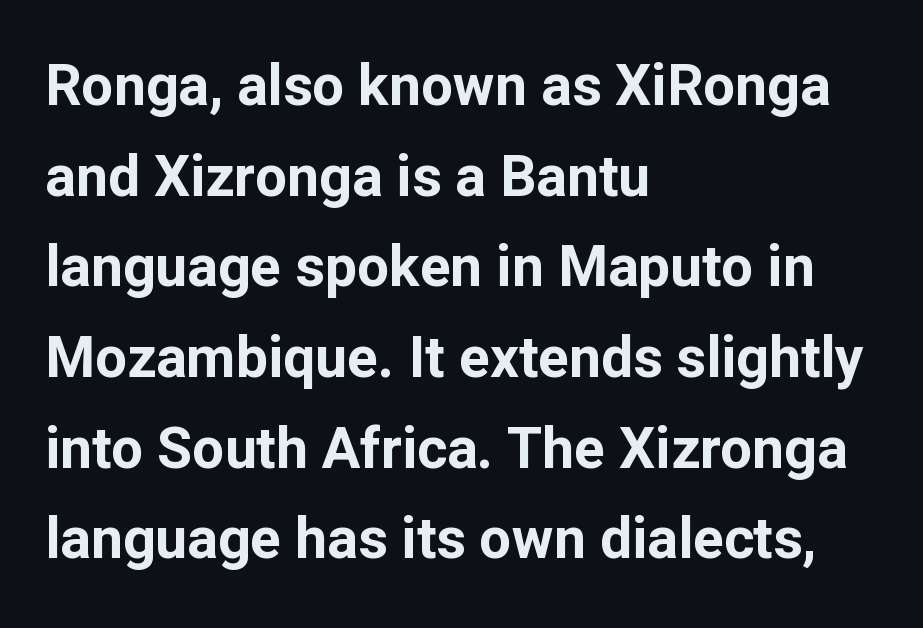
The image shows 57 px bold sans-serif type, upright; set left-aligned, normal line spacing (1.59x), normal letter spacing, not underlined; low stroke contrast and a medium x-height.
